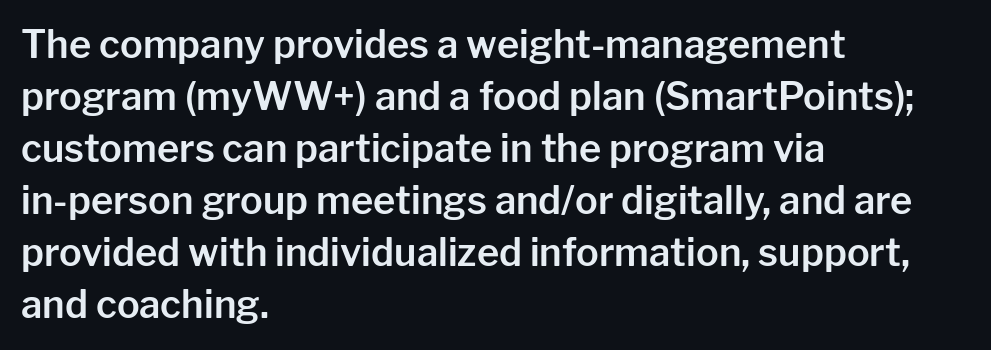
Q: Is the text italic (slanted)? A: No, it is upright.
Q: Is the typeface a serif or a sans-serif typeface? A: Sans-serif.
Q: Is the text underlined? A: No.
Q: How is the paragraph aligned? A: Left-aligned.
Q: Is the spacing between letters normal or unusually wide? A: Normal.
Q: Is the spacing between lines tight, normal or loose? A: Normal.
Q: Width (condensed, normal, or wide)? A: Normal.
Q: Stroke contrast? A: Low.
Q: x-height? A: Medium.
Q: Monospaced? A: No.
